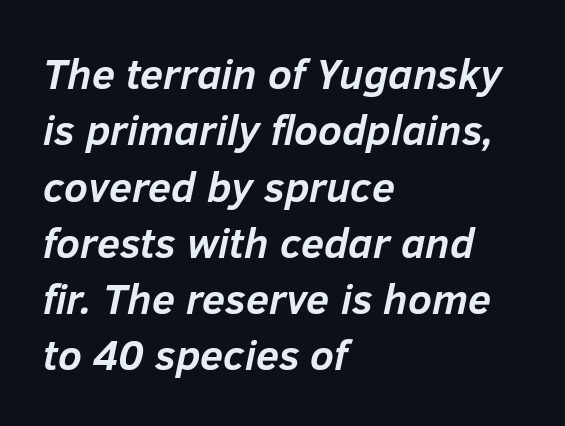
The axis of the letterforms is tilted away from vertical. Tracking here is standard; glyphs follow each other at the usual distance. No word sits above an underline. The passage shown is typed in a proportional face where columns would drift.
